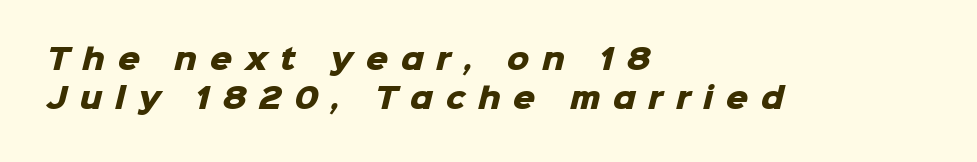
{"serif": "no", "bold": "yes", "weight": "heavy", "width": "normal", "stroke_contrast": "low", "x_height": "medium", "monospaced": "no", "underline": "no", "align": "left", "line_spacing": "normal", "line_spacing_ratio": 1.39, "letter_spacing": "wide", "letter_spacing_em": 0.45, "glyph_px": 28}
